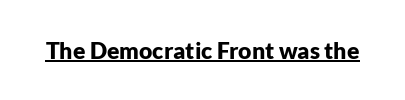
The image shows 23 px bold type, upright; set normal letter spacing, underlined.
